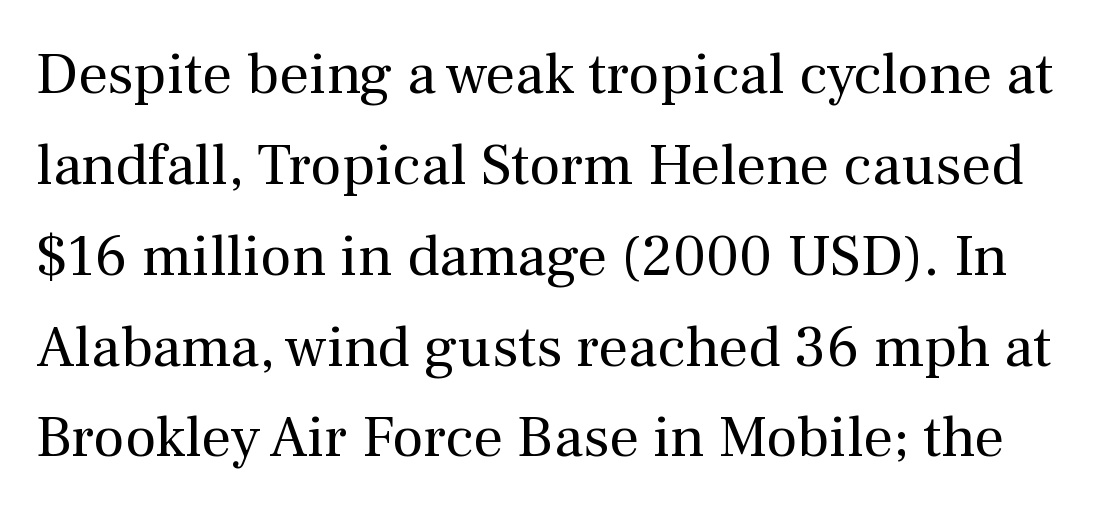
Standard letterfit; no display-style spreading of the glyphs. Quick note: interline space is typical. Observe the serifs anchoring each vertical stroke in this sample. You can tell it's not italic because the verticals are truly vertical.
